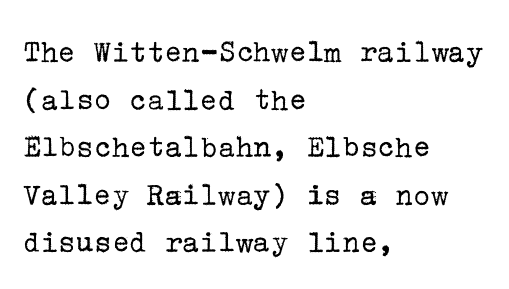
Q: Is the text bold? A: No.
Q: Is the text italic (slanted)? A: No, it is upright.
Q: Is the typeface a serif or a sans-serif typeface? A: Serif.
Q: Is the text underlined? A: No.
Q: How is the paragraph aligned? A: Left-aligned.
Q: Is the spacing between letters normal or unusually wide? A: Normal.
Q: Is the spacing between lines tight, normal or loose? A: Normal.
Q: Width (condensed, normal, or wide)? A: Normal.
Q: Stroke contrast? A: Low.
Q: x-height? A: Medium.
